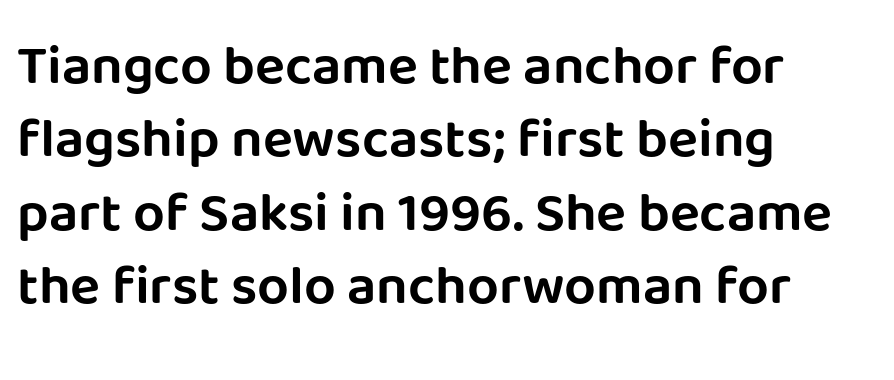
The image shows 56 px sans-serif type, upright; set left-aligned, normal line spacing (1.31x), normal letter spacing, not underlined; low stroke contrast and a large x-height.
